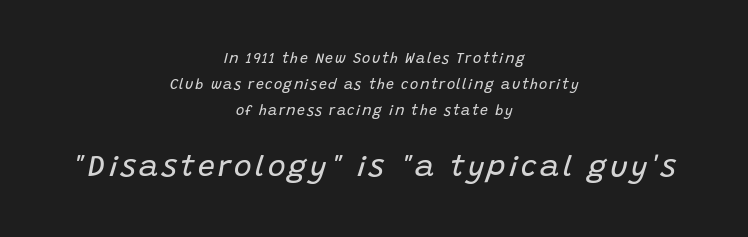
Q: Is the text bold? A: No.
Q: Is the text italic (slanted)? A: Yes, it leans right by about 15 degrees.
Q: Is the text underlined? A: No.
Q: How is the paragraph aligned? A: Centered.
Q: Which block of text is set in a larger size, the first (top) or the second (bottom)? A: The second (bottom) one.
Q: Width (condensed, normal, or wide)? A: Normal.
Q: Stroke contrast? A: Low.
Q: x-height? A: Large.
Q: Monospaced? A: No.
